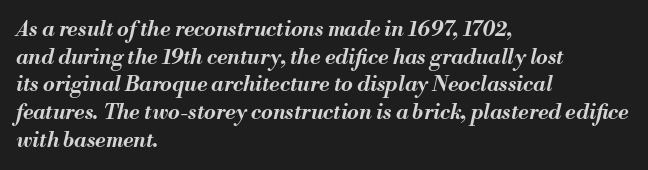
The passage shown has conventional tracking throughout. Type without underlining. On the weight axis this lands at bold, roughly 700. Notice how the passage keeps a crisp vertical edge on the left only. The face used here has a pronounced slope to its letters.
